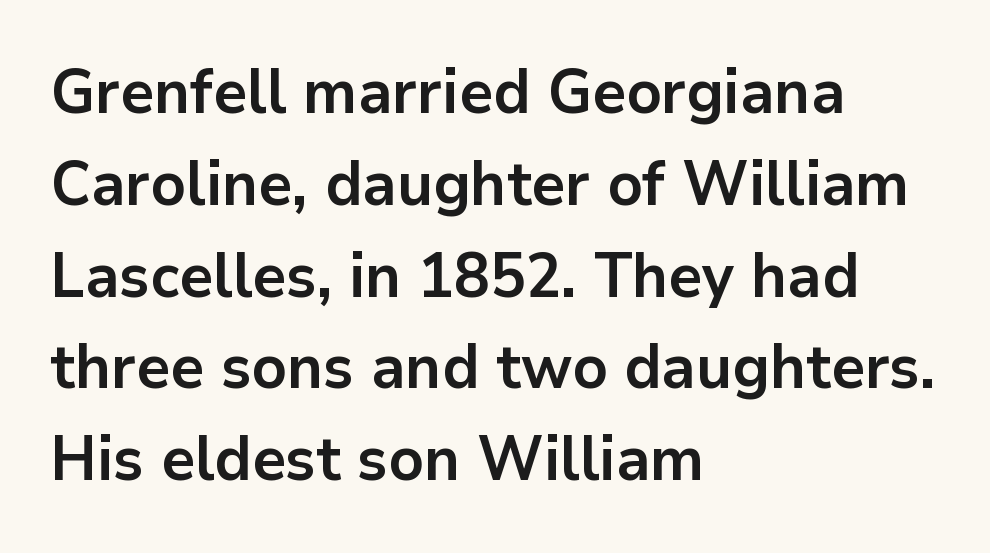
The image shows 62 px bold sans-serif type, upright; set left-aligned, normal line spacing (1.48x), normal letter spacing, not underlined; low stroke contrast and a medium x-height.
